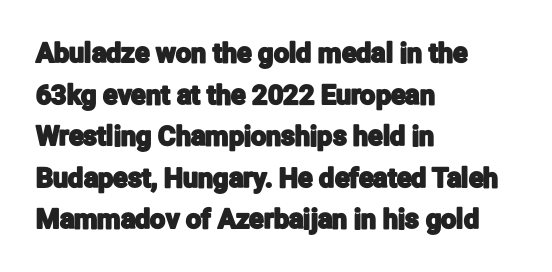
The image shows 27 px text type, upright; set left-aligned, normal line spacing (1.54x), normal letter spacing, not underlined.
